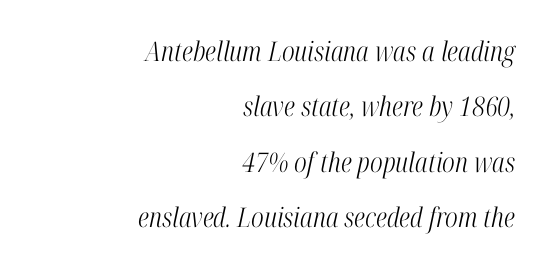
Q: Is the text bold? A: No.
Q: Is the text italic (slanted)? A: Yes, it leans right by about 12 degrees.
Q: Is the text underlined? A: No.
Q: How is the paragraph aligned? A: Right-aligned.
Q: Is the spacing between letters normal or unusually wide? A: Normal.
Q: Is the spacing between lines tight, normal or loose? A: Loose.
